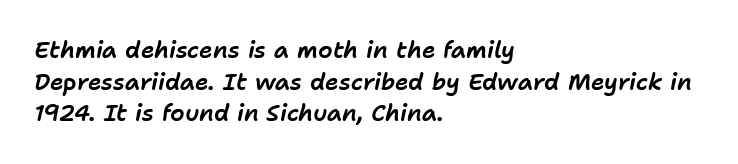
The typography opts for an oblique posture over an upright one. Bare-footed words on every line. Tracking value appears to be zero — textbook default spacing. Students, observe: this is what conventionally led text looks like. If you drew a ruler down the left edge, every line would touch it.
